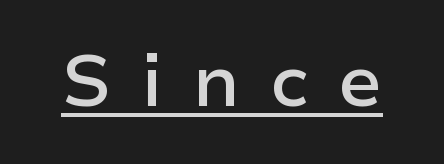
The image shows 73 px semibold sans-serif type, upright; set unusually wide letter spacing (+0.4 em), underlined; low stroke contrast and a medium x-height.
